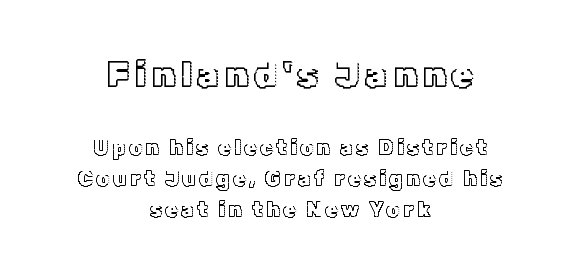
Q: Is the text italic (slanted)? A: No, it is upright.
Q: Is the text underlined? A: No.
Q: How is the paragraph aligned? A: Centered.
Q: Is the spacing between lines tight, normal or loose? A: Normal.
Q: Which block of text is set in a larger size, the first (top) or the second (bottom)? A: The first (top) one.
Q: Width (condensed, normal, or wide)? A: Normal.
Q: x-height? A: Medium.
Q: Monospaced? A: No.
